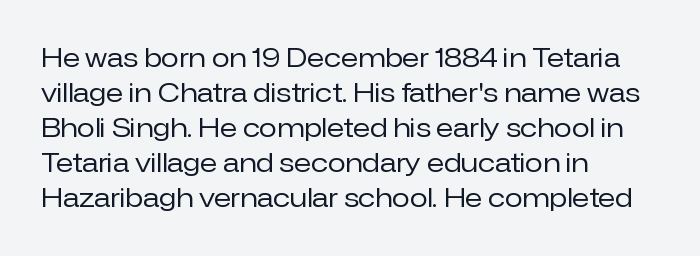
{"italic": "no", "bold": "no", "underline": "no", "align": "left", "line_spacing": "normal", "line_spacing_ratio": 1.35, "letter_spacing": "normal", "letter_spacing_em": 0.0, "glyph_px": 26}
